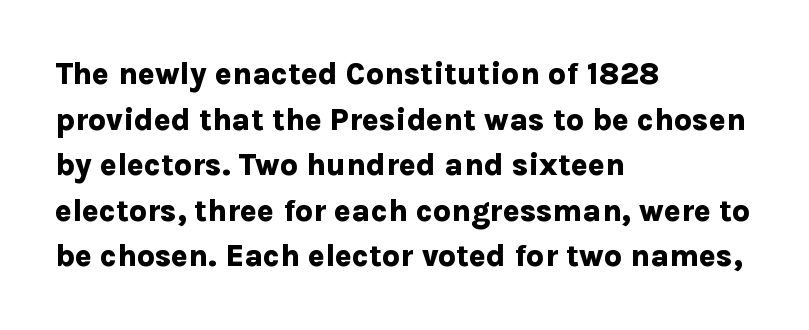
The image shows 31 px bold sans-serif type, upright; set left-aligned, normal line spacing (1.47x), normal letter spacing, not underlined; low stroke contrast and a medium x-height.
